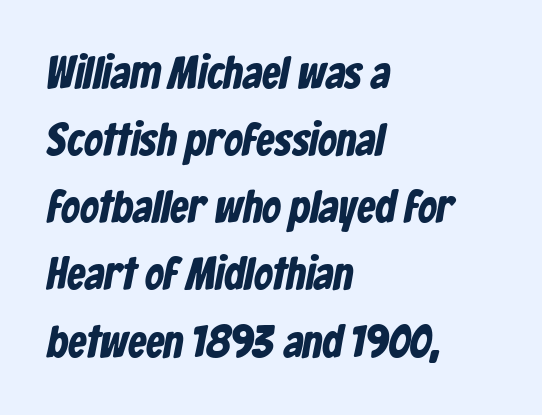
Here the glyphs are tracked normally, forming tight word shapes. Clear beneath every line of the passage. Each new line begins a customary step beneath the previous one. Character widths vary here, with narrow letters taking less room than wide ones. Does the weight exceed regular? Yes, all the way to bold. Font category for this specimen: sans-serif.
